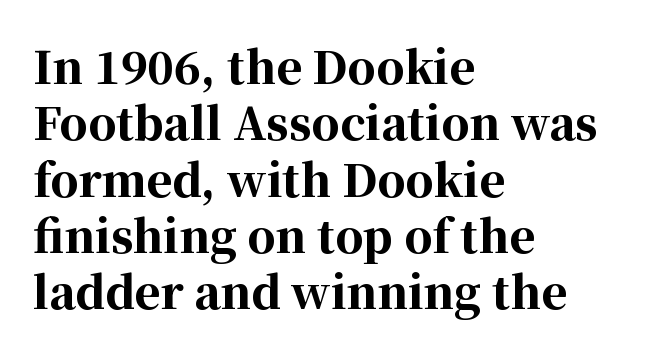
{"serif": "yes", "italic": "no", "bold": "yes", "weight": "bold", "width": "normal", "stroke_contrast": "high", "x_height": "medium", "monospaced": "no", "underline": "no", "align": "left", "line_spacing": "normal", "line_spacing_ratio": 1.28, "letter_spacing": "normal", "letter_spacing_em": 0.0, "glyph_px": 44}
